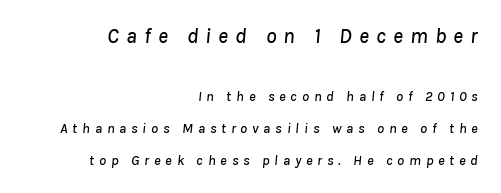
Q: Is the text italic (slanted)? A: Yes, it leans right by about 8 degrees.
Q: Is the text underlined? A: No.
Q: How is the paragraph aligned? A: Right-aligned.
Q: Is the spacing between letters normal or unusually wide? A: Unusually wide.
Q: Is the spacing between lines tight, normal or loose? A: Loose.
Q: Which block of text is set in a larger size, the first (top) or the second (bottom)? A: The first (top) one.
